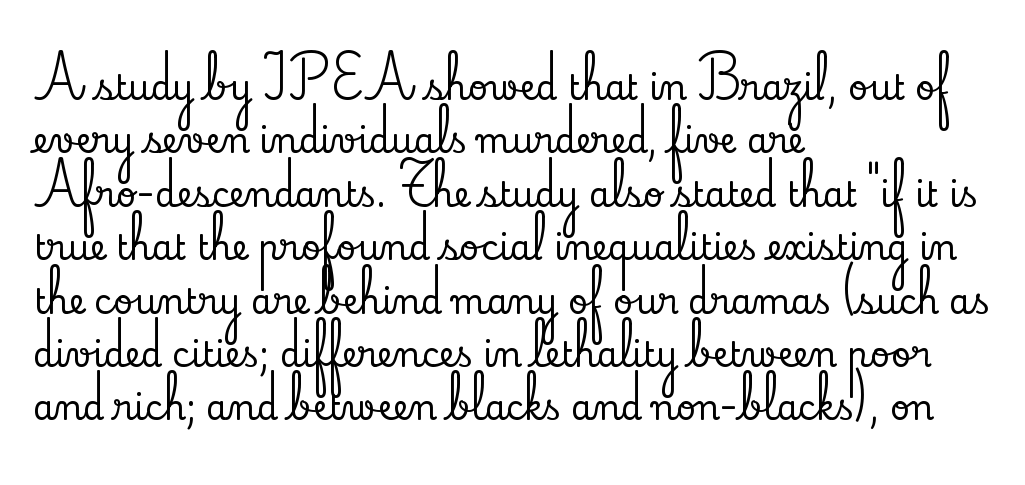
The image shows 34 px serif type, upright; set left-aligned, normal line spacing (1.57x), normal letter spacing, not underlined; low stroke contrast and a small x-height.
